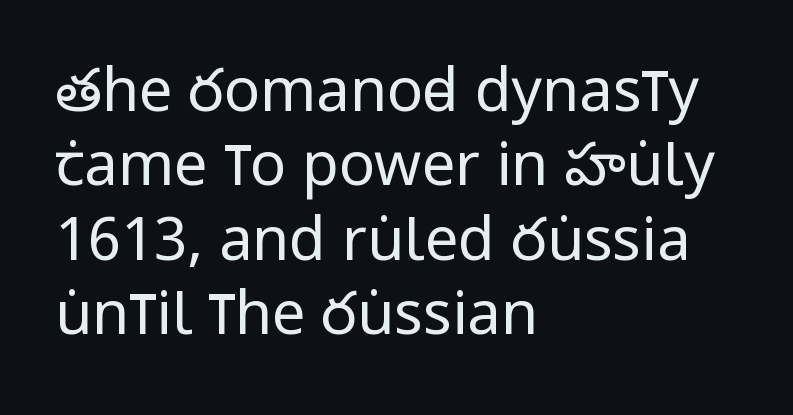
The image shows 60 px regular-weight, condensed sans-serif type, upright; set left-aligned, line spacing 1.24x, normal letter spacing, not underlined; low stroke contrast and a large x-height.
